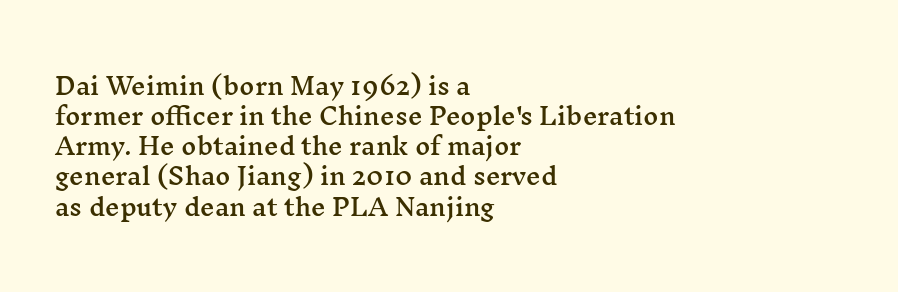
{"italic": "no", "underline": "no", "align": "left", "line_spacing": "normal", "line_spacing_ratio": 1.31, "letter_spacing": "normal", "letter_spacing_em": 0.0, "glyph_px": 23}
